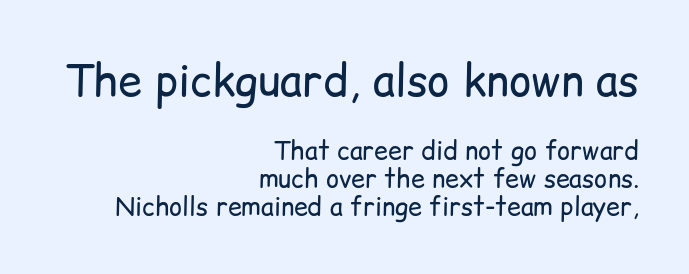
Q: Is the text bold? A: No.
Q: Is the text italic (slanted)? A: No, it is upright.
Q: Is the typeface a serif or a sans-serif typeface? A: Sans-serif.
Q: Is the text underlined? A: No.
Q: How is the paragraph aligned? A: Right-aligned.
Q: Is the spacing between letters normal or unusually wide? A: Normal.
Q: Is the spacing between lines tight, normal or loose? A: Tight.
Q: Which block of text is set in a larger size, the first (top) or the second (bottom)? A: The first (top) one.
Q: Width (condensed, normal, or wide)? A: Normal.
Q: Stroke contrast? A: Low.
Q: x-height? A: Medium.
Q: Monospaced? A: No.
